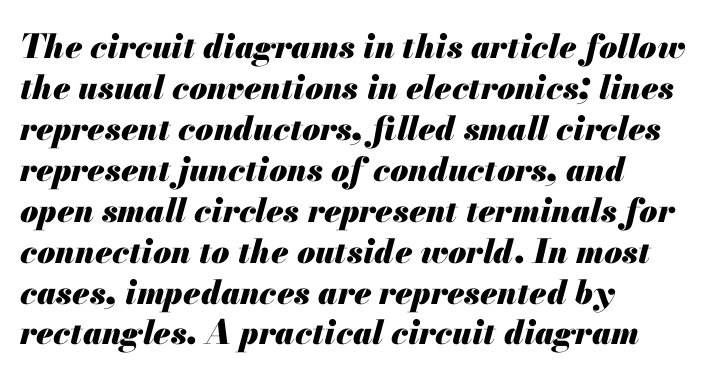
Q: Is the text bold? A: Yes.
Q: Is the text italic (slanted)? A: Yes, it leans right by about 13 degrees.
Q: Is the text underlined? A: No.
Q: How is the paragraph aligned? A: Left-aligned.
Q: Is the spacing between letters normal or unusually wide? A: Normal.
Q: Width (condensed, normal, or wide)? A: Normal.
Q: Stroke contrast? A: Medium.
Q: x-height? A: Small.
Q: Monospaced? A: No.
